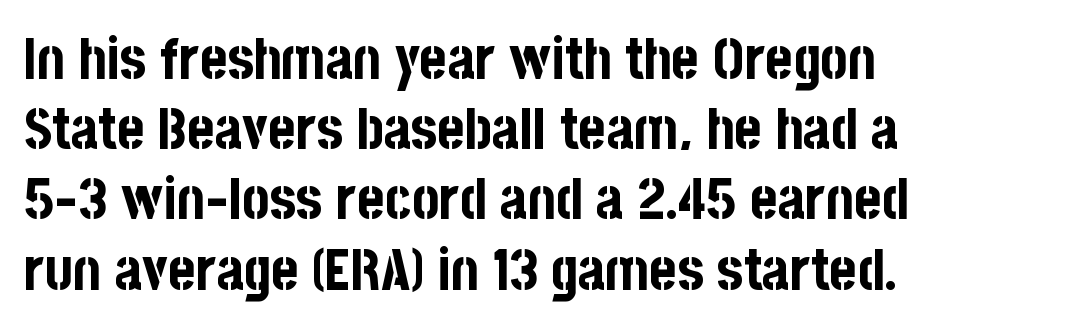
The image shows 58 px bold, condensed sans-serif type, upright; set left-aligned, line spacing 1.21x, normal letter spacing, not underlined; low stroke contrast and a large x-height.
